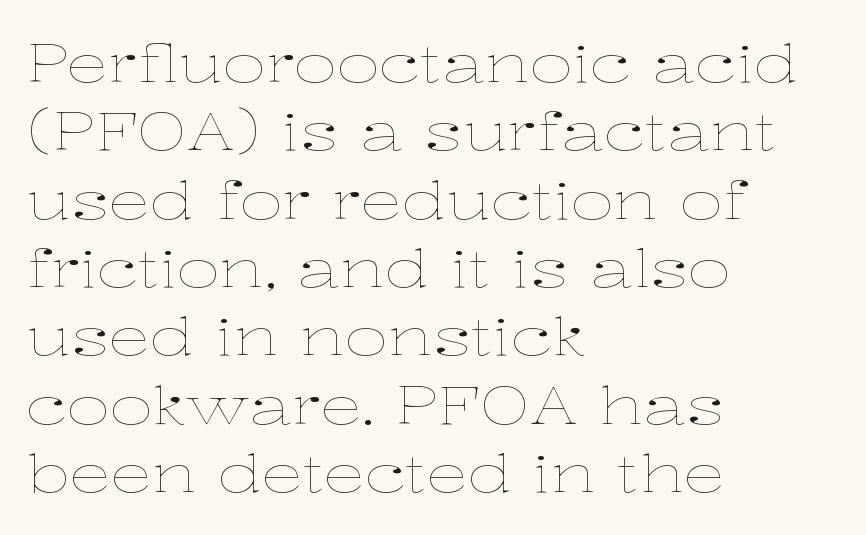
Q: Is the text bold? A: No.
Q: Is the text italic (slanted)? A: No, it is upright.
Q: Is the text underlined? A: No.
Q: How is the paragraph aligned? A: Left-aligned.
Q: Is the spacing between letters normal or unusually wide? A: Normal.
Q: Is the spacing between lines tight, normal or loose? A: Normal.
Q: Width (condensed, normal, or wide)? A: Wide.
Q: Stroke contrast? A: Low.
Q: x-height? A: Medium.
Q: Monospaced? A: No.
